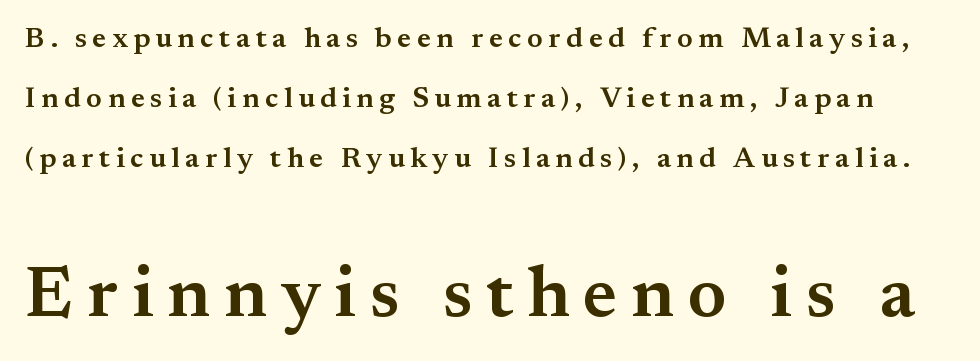
Is this a fixed-width face? No — the glyphs have proportional, varying widths. In terms of weight, the rendering is demibold, just under bold. Reading down the column, the eye jumps a long way to each next line. Top chunk: small. Bottom chunk: large. This sample uses a serif face. Quick note: underline off.
